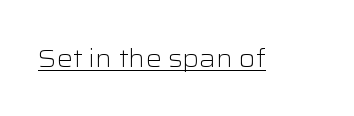
Q: Is the text bold? A: No.
Q: Is the text italic (slanted)? A: No, it is upright.
Q: Is the text underlined? A: Yes.
Q: Is the spacing between letters normal or unusually wide? A: Normal.
